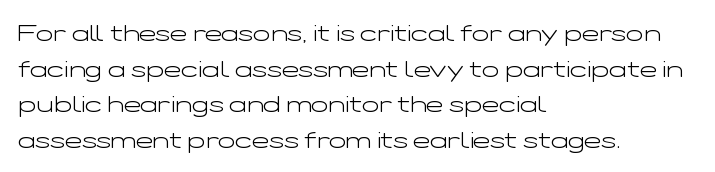
The image shows 23 px text type, upright; set left-aligned, normal line spacing (1.55x), normal letter spacing, not underlined.
